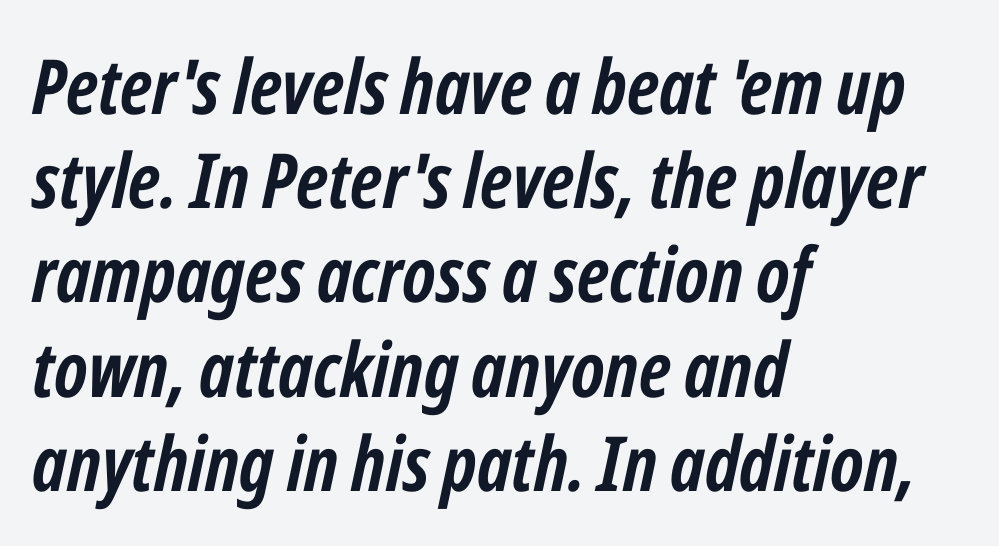
{"italic": "yes", "lean": "right", "slant_degrees": 12, "bold": "yes", "weight": "semibold", "width": "condensed", "stroke_contrast": "low", "x_height": "medium", "monospaced": "no", "underline": "no", "align": "left", "line_spacing_ratio": 1.24, "letter_spacing": "normal", "letter_spacing_em": 0.0, "glyph_px": 76}
